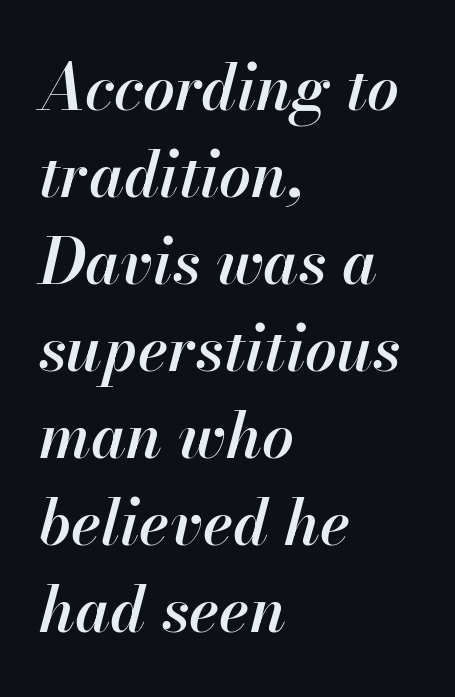
Each row of text sits above clean, open space. What's the leading like? Ordinary, nothing unusual. In terms of letterspacing, this is plain default setting. Emphasis-style slanted type is in use. This rendering uses left alignment, leaving the right contour irregular.
